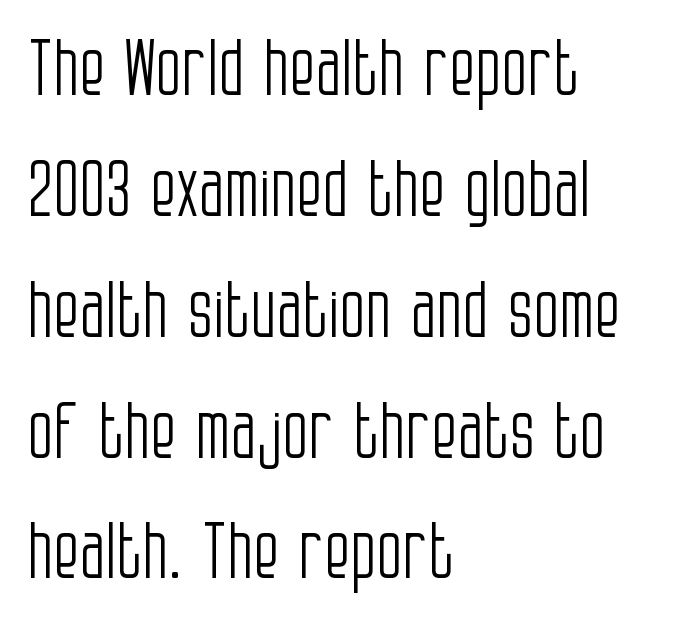
Descender tails drop into unmarked territory. Default kerning and tracking; the words read as compact shapes. Note: no serifs on the glyphs. Bold? No — there's no thickening of the strokes. Here the designer chose a conventional face with non-uniform glyph widths. A normal amount of white space separates one row of letters from the next.
